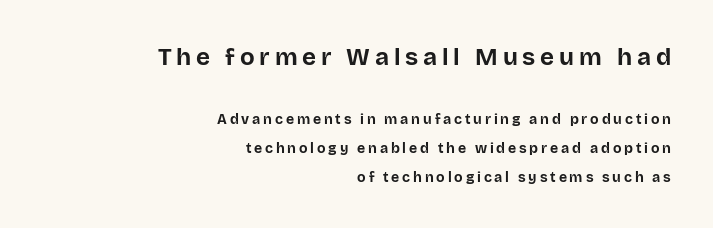
Q: Is the text bold? A: Yes.
Q: Is the text italic (slanted)? A: No, it is upright.
Q: Is the text underlined? A: No.
Q: How is the paragraph aligned? A: Right-aligned.
Q: Is the spacing between letters normal or unusually wide? A: Unusually wide.
Q: Is the spacing between lines tight, normal or loose? A: Loose.
Q: Which block of text is set in a larger size, the first (top) or the second (bottom)? A: The first (top) one.
